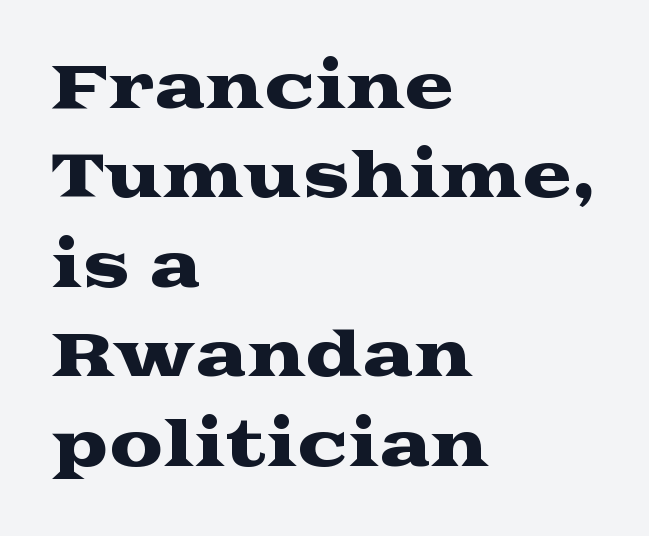
Q: Is the text italic (slanted)? A: No, it is upright.
Q: Is the typeface a serif or a sans-serif typeface? A: Serif.
Q: Is the text underlined? A: No.
Q: How is the paragraph aligned? A: Left-aligned.
Q: Is the spacing between letters normal or unusually wide? A: Normal.
Q: Is the spacing between lines tight, normal or loose? A: Normal.
Q: Width (condensed, normal, or wide)? A: Wide.
Q: Stroke contrast? A: Medium.
Q: x-height? A: Medium.
Q: Monospaced? A: No.
